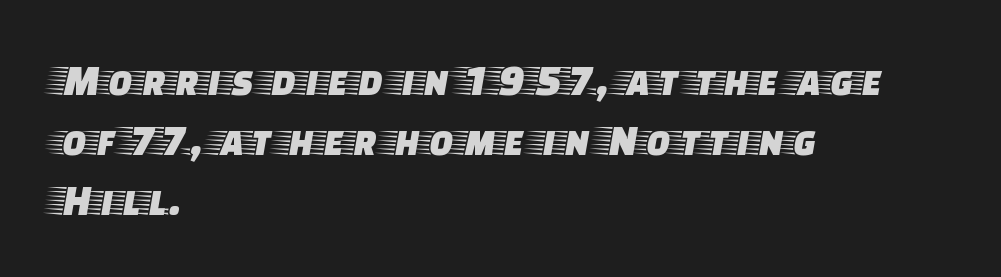
Q: Is the text italic (slanted)? A: Yes.
Q: Is the typeface a serif or a sans-serif typeface? A: Serif.
Q: Is the text underlined? A: No.
Q: How is the paragraph aligned? A: Left-aligned.
Q: Is the spacing between letters normal or unusually wide? A: Normal.
Q: Is the spacing between lines tight, normal or loose? A: Normal.
Q: Width (condensed, normal, or wide)? A: Wide.
Q: Stroke contrast? A: Low.
Q: x-height? A: Large.
Q: Monospaced? A: No.
